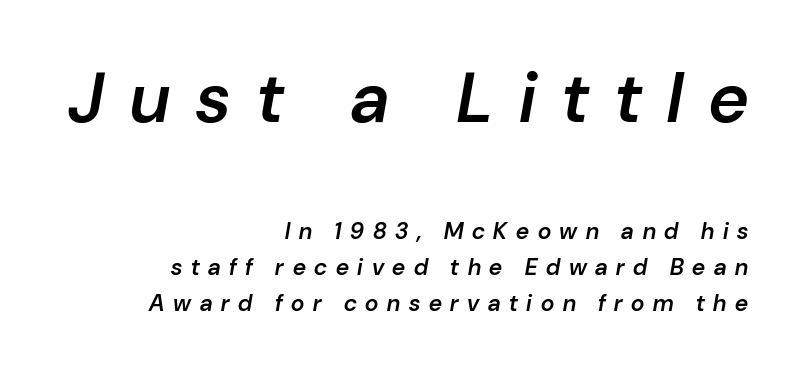
The image shows 70 px semibold type, italic (leaning right); set right-aligned, normal line spacing (1.55x), unusually wide letter spacing (+0.38 em), not underlined; the first (top) block is 3.04x larger; low stroke contrast and a medium x-height.
